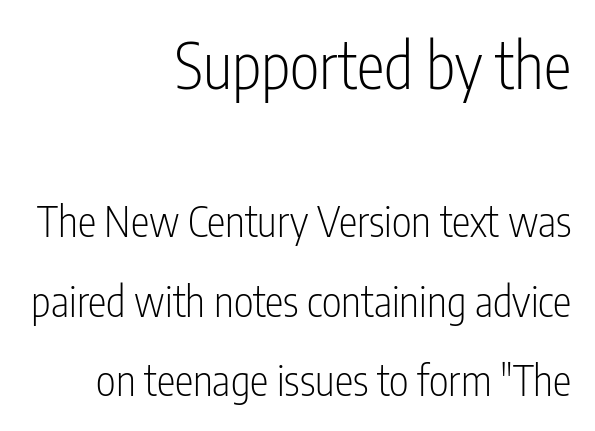
The emphasis by scale lands on block number one, above. This rendering employs a face without finishing strokes, i.e., a sans-serif. Do the characters align in a grid? No, the font is proportional. Is this a heavy cut? Hardly; it is regular or lighter. Letters rest on an invisible, unmarked baseline. Visually the block forms a straight wall on the right and a jagged coastline on the left.
